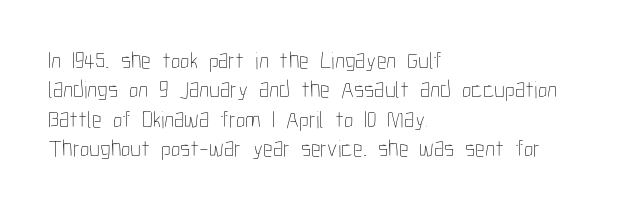
Notice how the stems are strictly vertical — no italics here. Standard letterfit; no display-style spreading of the glyphs. The space beneath each line is pristine and unruled. Counters stay open thanks to moderate or lighter strokes. A classic flush-left, rag-right setting is used for this passage.
